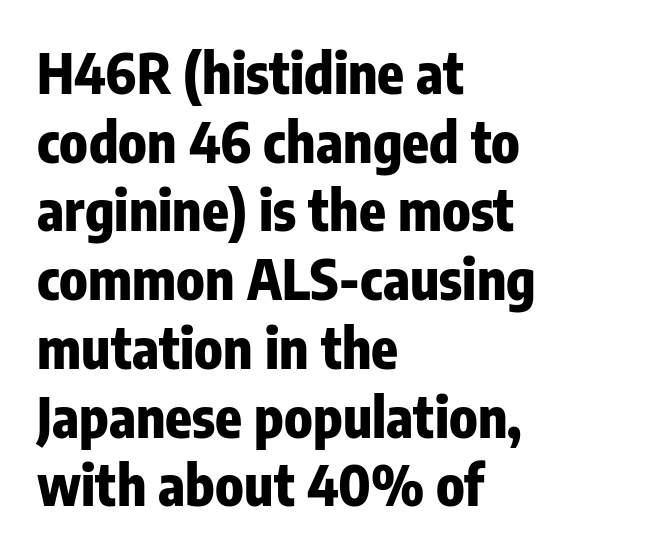
The image shows 55 px heavy, condensed sans-serif type, upright; set left-aligned, normal line spacing (1.25x), normal letter spacing, not underlined; low stroke contrast and a medium x-height.
